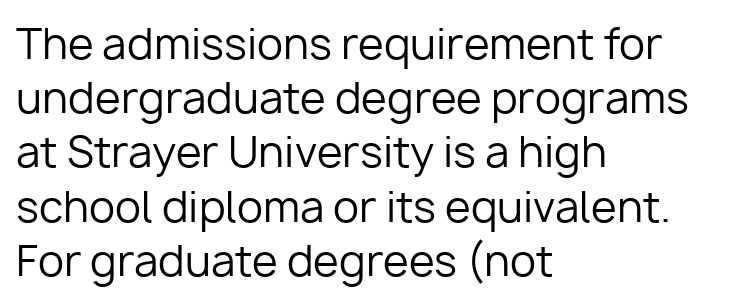
The strokes carry an ordinary text weight at most. Descenders hang freely into open space. Where is the straight margin? On the left. Each letter keeps its own natural width here, so spacing adapts to shape. Is the letter spacing exaggerated? No — it looks like the ordinary default. How would I describe the line gaps? Plain and ordinary.
